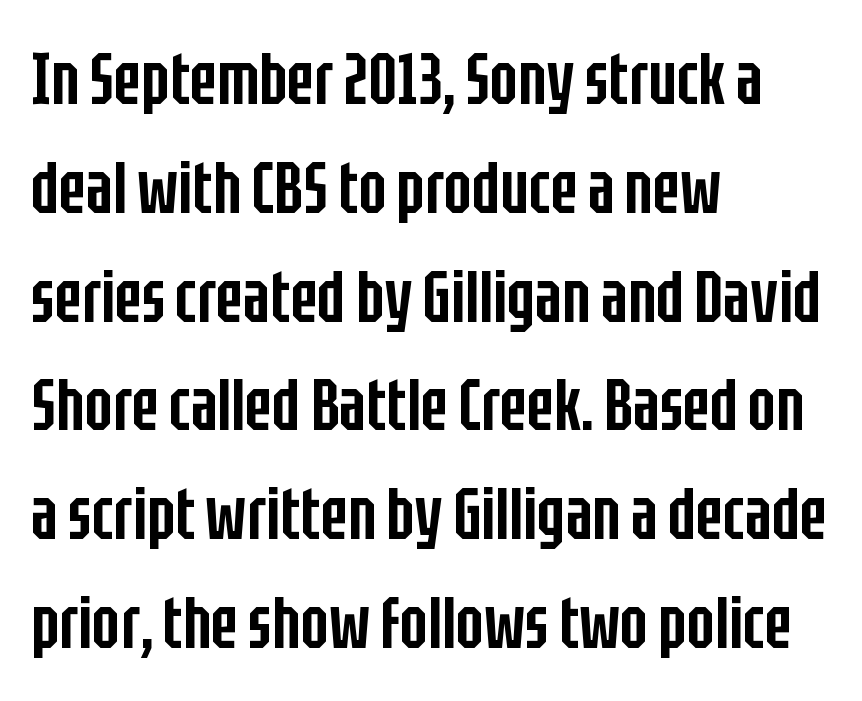
Q: Is the text bold? A: Semi-bold.
Q: Is the text italic (slanted)? A: No, it is upright.
Q: Is the typeface a serif or a sans-serif typeface? A: Sans-serif.
Q: Is the text underlined? A: No.
Q: How is the paragraph aligned? A: Left-aligned.
Q: Is the spacing between letters normal or unusually wide? A: Normal.
Q: Is the spacing between lines tight, normal or loose? A: Normal.
Q: Width (condensed, normal, or wide)? A: Condensed.
Q: Stroke contrast? A: Low.
Q: x-height? A: Large.
Q: Monospaced? A: No.
